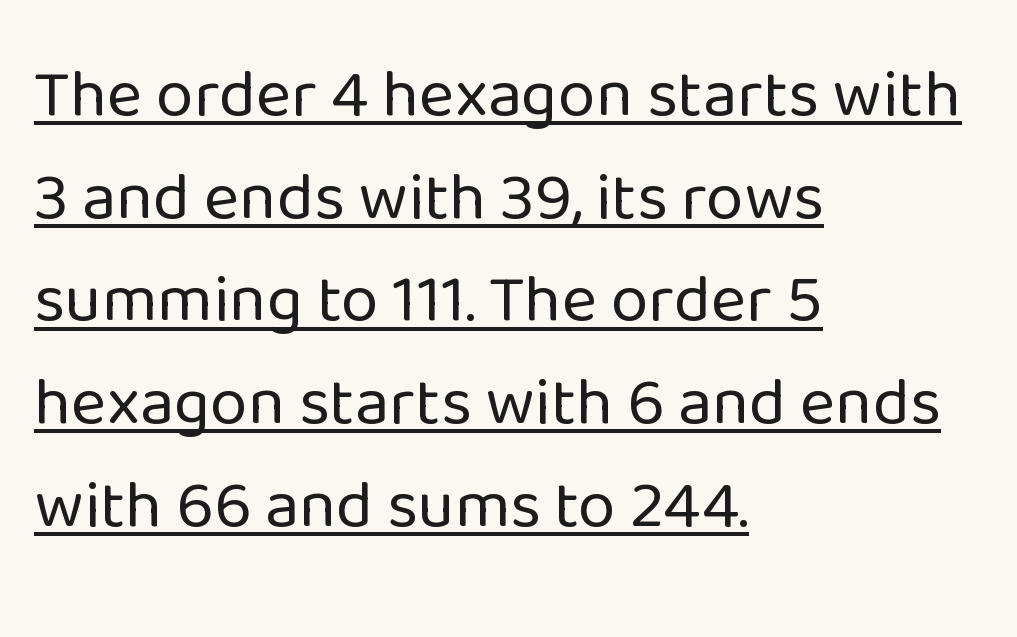
Each word holds together tightly as a unit, with standard inter-letter gaps. In terms of posture, this sample is upright. Compared with undecorated copy, this sample adds a rule below the words. The font sits on the lighter half of the weight spectrum, regular included.
